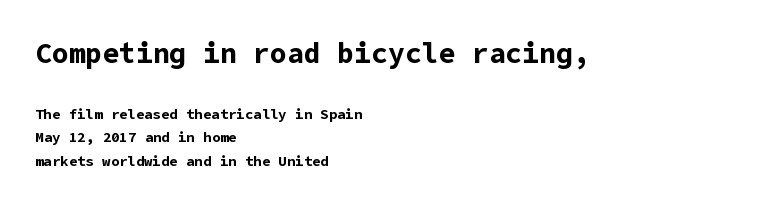
The image shows 28 px bold sans-serif type, upright; set left-aligned, normal line spacing (1.69x), normal letter spacing, not underlined; the first (top) block is 2.0x larger; low stroke contrast and a medium x-height.
